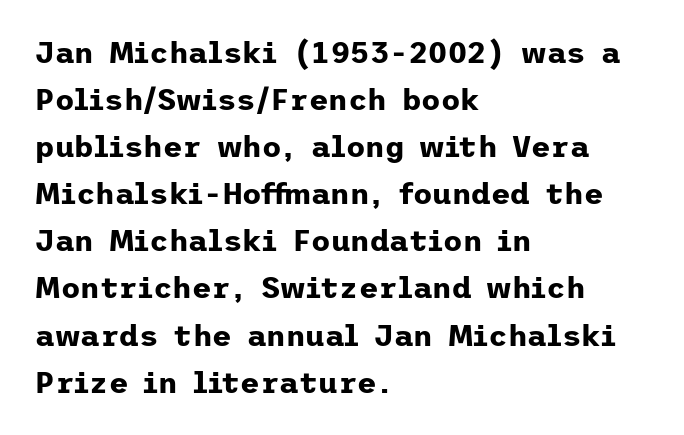
The specimen reads as upright at a glance. The passage shown is emphatically bold. No word sits above an underline. The face used here is rendered with its standard letterfit. These lines are set flush left with a ragged right edge.
